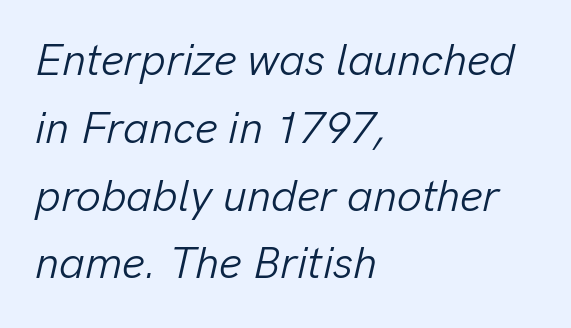
The image shows 44 px light type, italic (leaning right); set left-aligned, normal line spacing (1.54x), normal letter spacing, not underlined; low stroke contrast and a medium x-height.
